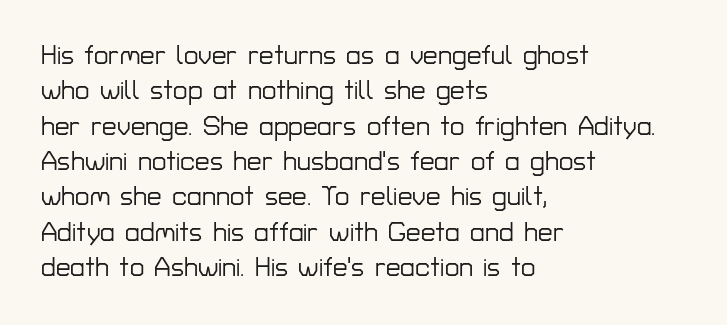
{"italic": "no", "underline": "no", "align": "left", "line_spacing": "normal", "line_spacing_ratio": 1.36, "letter_spacing": "normal", "letter_spacing_em": 0.0, "glyph_px": 26}
